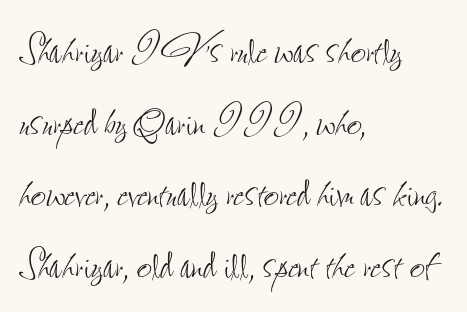
{"bold": "no", "weight": "thin", "width": "condensed", "stroke_contrast": "low", "x_height": "small", "monospaced": "no", "underline": "no", "align": "left", "line_spacing": "normal", "line_spacing_ratio": 1.35, "letter_spacing": "normal", "letter_spacing_em": 0.0, "glyph_px": 53}
